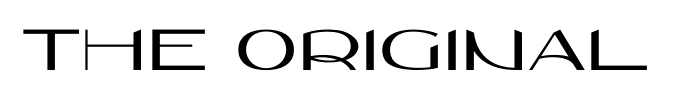
{"serif": "no", "italic": "no", "width": "wide", "stroke_contrast": "high", "x_height": "large", "monospaced": "no", "underline": "no", "letter_spacing": "normal", "letter_spacing_em": 0.0, "glyph_px": 68}
